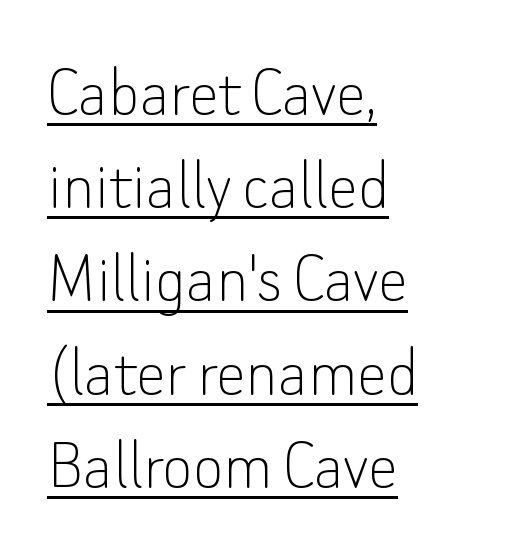
Q: Is the text bold? A: No.
Q: Is the text italic (slanted)? A: No, it is upright.
Q: Is the typeface a serif or a sans-serif typeface? A: Sans-serif.
Q: Is the text underlined? A: Yes.
Q: How is the paragraph aligned? A: Left-aligned.
Q: Is the spacing between letters normal or unusually wide? A: Normal.
Q: Is the spacing between lines tight, normal or loose? A: Normal.
Q: Width (condensed, normal, or wide)? A: Normal.
Q: Stroke contrast? A: Low.
Q: x-height? A: Small.
Q: Monospaced? A: No.
